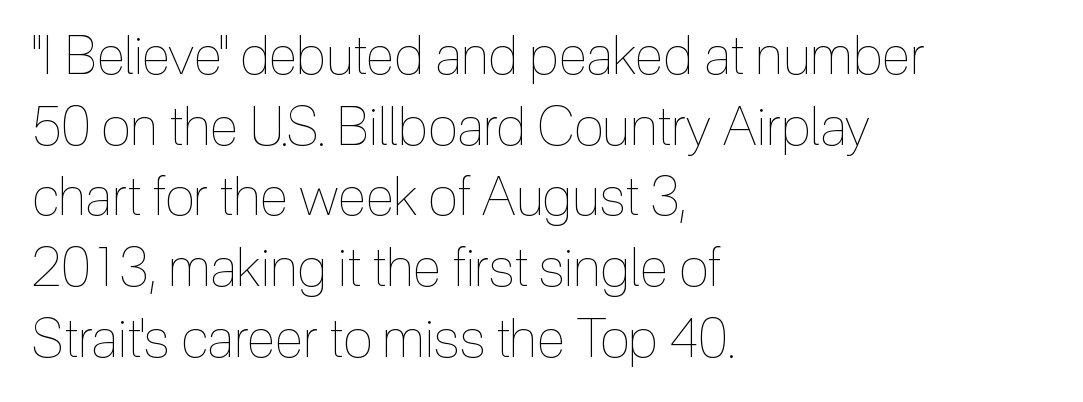
The specimen reads as upright at a glance. The typesetting does not lean heavy: it is not bold. Nobody touched the tracking dial on this one. The rendering uses a moderate line-height, typical for paragraphs. Looks like regular typesetting: each glyph gets only the width it needs.
